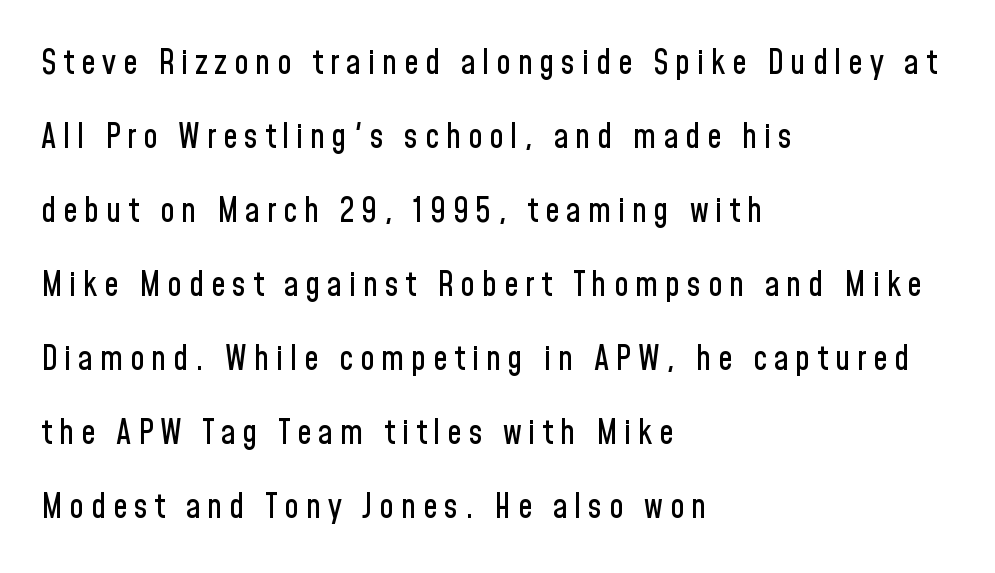
Q: Is the text italic (slanted)? A: No, it is upright.
Q: Is the typeface a serif or a sans-serif typeface? A: Sans-serif.
Q: Is the text underlined? A: No.
Q: How is the paragraph aligned? A: Left-aligned.
Q: Is the spacing between letters normal or unusually wide? A: Unusually wide.
Q: Is the spacing between lines tight, normal or loose? A: Loose.
Q: Width (condensed, normal, or wide)? A: Condensed.
Q: Stroke contrast? A: Low.
Q: x-height? A: Medium.
Q: Monospaced? A: No.
